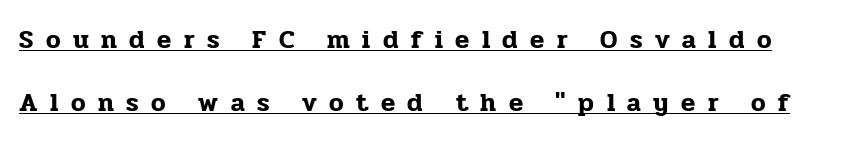
The image shows 26 px text type, upright; set loose line spacing (2.42x), unusually wide letter spacing (+0.48 em), underlined.
